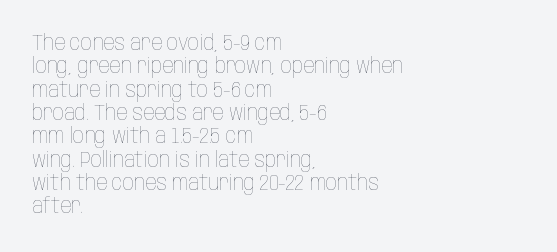
The font's upright variant was chosen for this text. If you drew a ruler down the left edge, every line would touch it. Rule under the text: the space is simply empty. Leading: reduced.
